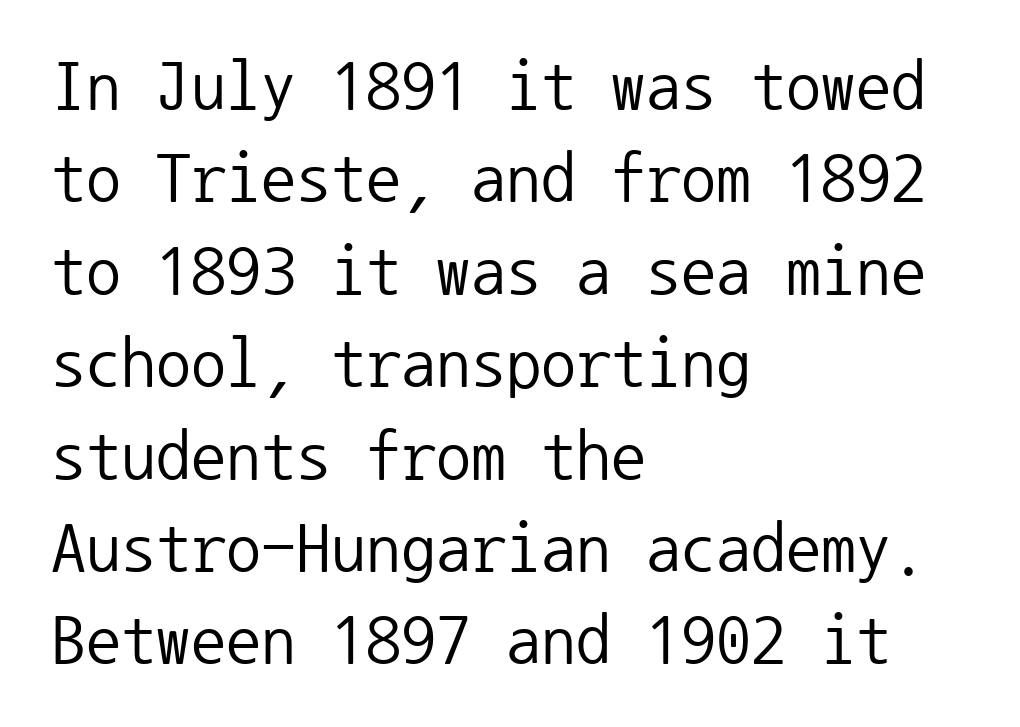
The image shows 70 px regular-weight sans-serif type, upright, monospaced; set left-aligned, normal line spacing (1.32x), normal letter spacing, not underlined; low stroke contrast and a medium x-height.
